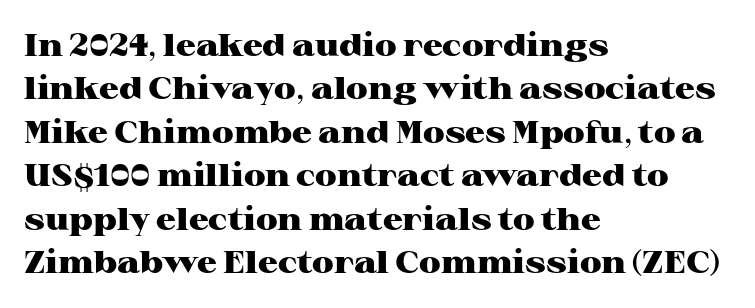
The image shows 31 px heavy, wide serif type, upright; set left-aligned, normal line spacing (1.4x), normal letter spacing, not underlined; high stroke contrast and a medium x-height.
